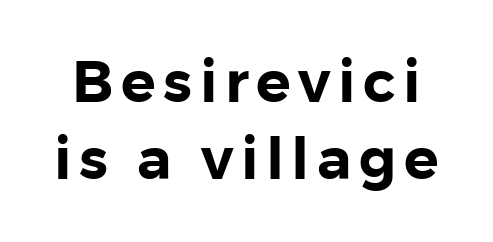
The image shows 58 px sans-serif type, upright; set normal line spacing (1.32x), not underlined; low stroke contrast and a medium x-height.
